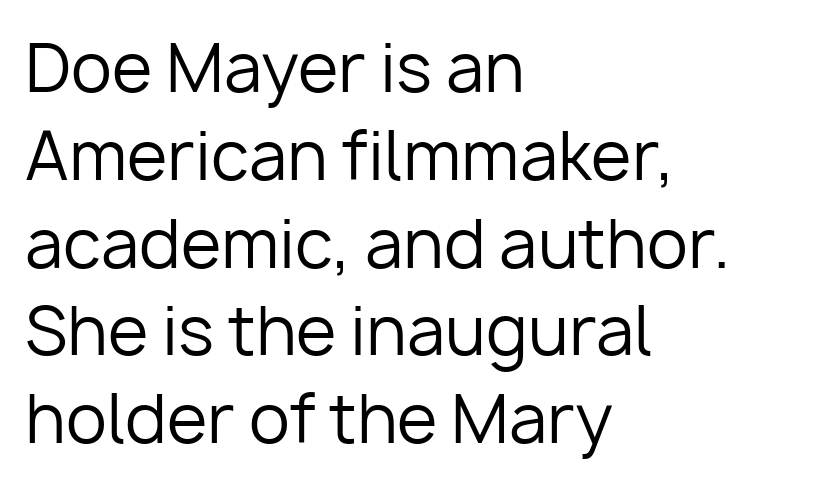
Q: Is the text bold? A: No.
Q: Is the text italic (slanted)? A: No, it is upright.
Q: Is the typeface a serif or a sans-serif typeface? A: Sans-serif.
Q: Is the text underlined? A: No.
Q: How is the paragraph aligned? A: Left-aligned.
Q: Is the spacing between letters normal or unusually wide? A: Normal.
Q: Is the spacing between lines tight, normal or loose? A: Normal.
Q: Width (condensed, normal, or wide)? A: Normal.
Q: Stroke contrast? A: Low.
Q: x-height? A: Medium.
Q: Monospaced? A: No.
